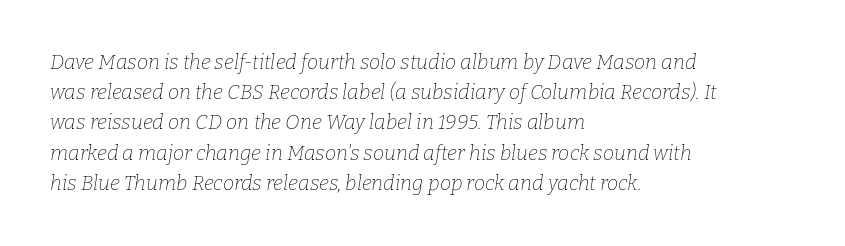
Q: Is the text bold? A: No.
Q: Is the text italic (slanted)? A: Yes, it leans right by about 9 degrees.
Q: Is the text underlined? A: No.
Q: How is the paragraph aligned? A: Left-aligned.
Q: Is the spacing between letters normal or unusually wide? A: Normal.
Q: Is the spacing between lines tight, normal or loose? A: Normal.
